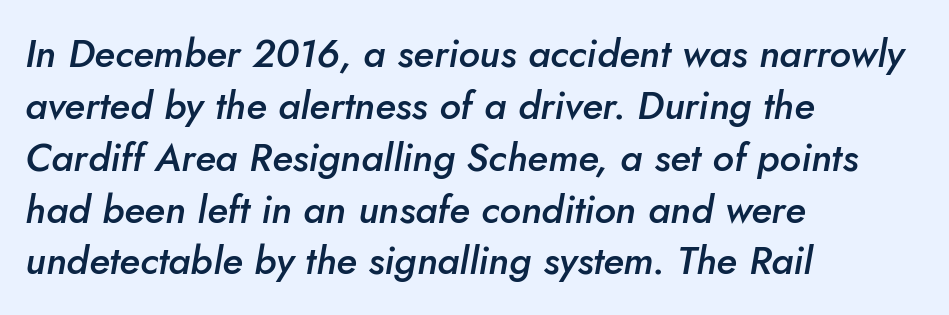
Quick note: interline space is typical. Descender tails drop into unmarked territory. The line texture is even and compact thanks to regular tracking. The rendering anchors every line to the left-hand side. A fair bit of extra ink — the face is semibold, not bold.
